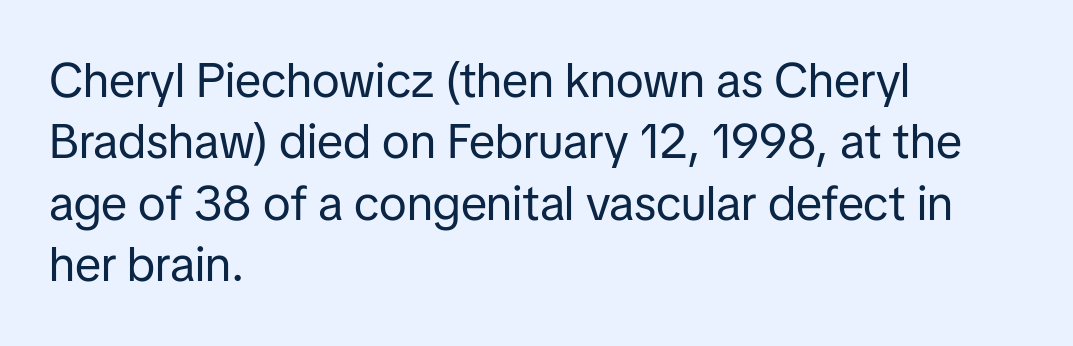
{"serif": "no", "italic": "no", "bold": "no", "weight": "regular", "width": "normal", "stroke_contrast": "low", "x_height": "medium", "monospaced": "no", "underline": "no", "align": "left", "line_spacing": "normal", "line_spacing_ratio": 1.28, "letter_spacing": "normal", "letter_spacing_em": 0.0, "glyph_px": 48}
